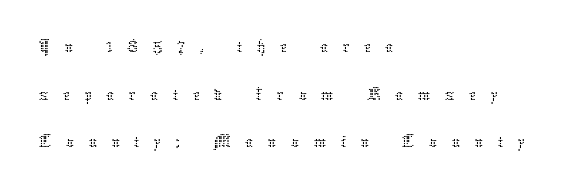
{"italic": "no", "bold": "no", "weight": "thin", "width": "normal", "stroke_contrast": "low", "x_height": "medium", "monospaced": "no", "underline": "no", "align": "left", "line_spacing_ratio": 1.22, "letter_spacing": "wide", "letter_spacing_em": 0.37, "glyph_px": 39}
